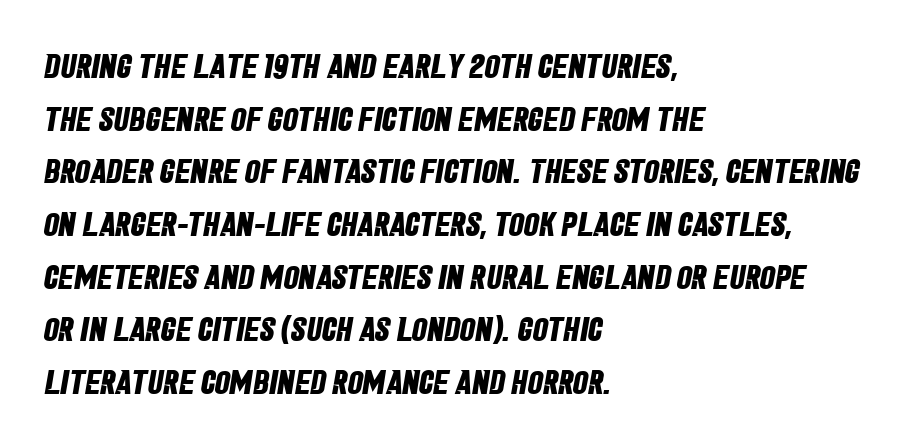
The image shows 34 px bold, condensed sans-serif type; set left-aligned, normal line spacing (1.55x), normal letter spacing, not underlined; low stroke contrast and a large x-height.
